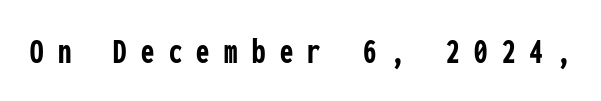
{"serif": "no", "italic": "no", "bold": "yes", "weight": "semibold", "width": "condensed", "stroke_contrast": "low", "x_height": "medium", "monospaced": "yes", "underline": "no", "letter_spacing": "wide", "letter_spacing_em": 0.38, "glyph_px": 38}
